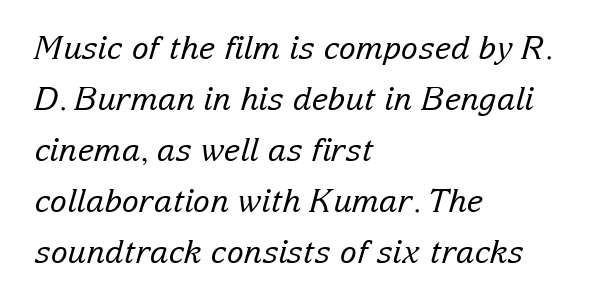
The image shows 32 px regular-weight serif type, italic (leaning right); set left-aligned, normal line spacing (1.59x), normal letter spacing, not underlined; low stroke contrast and a medium x-height.
